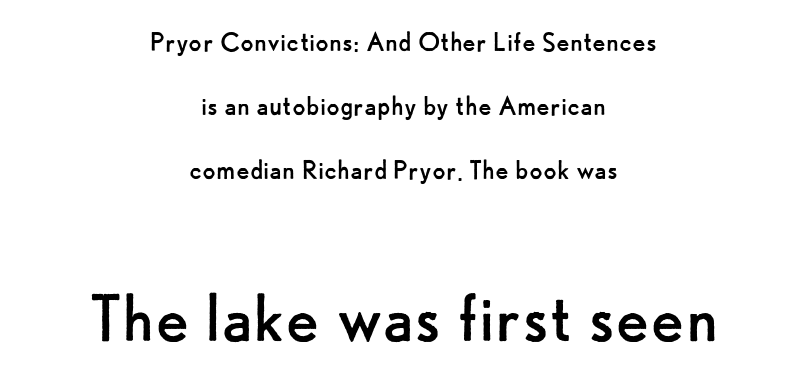
Q: Is the text bold? A: No.
Q: Is the text italic (slanted)? A: No, it is upright.
Q: Is the typeface a serif or a sans-serif typeface? A: Sans-serif.
Q: Is the text underlined? A: No.
Q: How is the paragraph aligned? A: Centered.
Q: Is the spacing between letters normal or unusually wide? A: Normal.
Q: Is the spacing between lines tight, normal or loose? A: Loose.
Q: Which block of text is set in a larger size, the first (top) or the second (bottom)? A: The second (bottom) one.
Q: Width (condensed, normal, or wide)? A: Normal.
Q: Stroke contrast? A: Low.
Q: x-height? A: Small.
Q: Monospaced? A: No.
